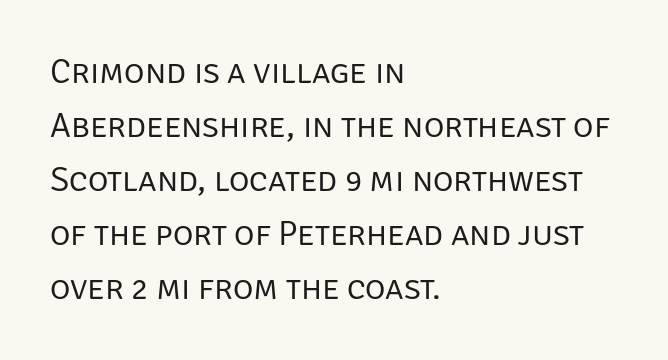
Decoration check: the copy has no underline. Glyph-to-glyph distance matches everyday printed text. Is there any slant? The stems are plumb. The cut favours lightness, reaching ordinary text weight at its darkest. Does the copy run flush right? No — it runs flush left.
